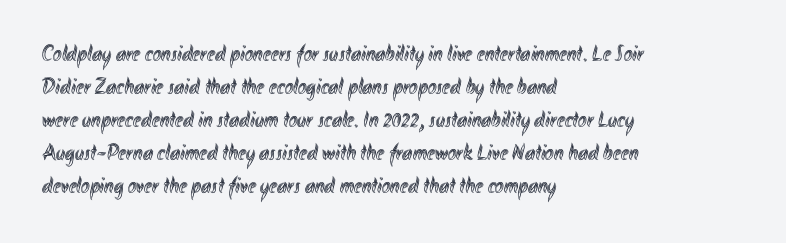
The image shows 23 px text type; set left-aligned, normal line spacing (1.43x), normal letter spacing, not underlined.
